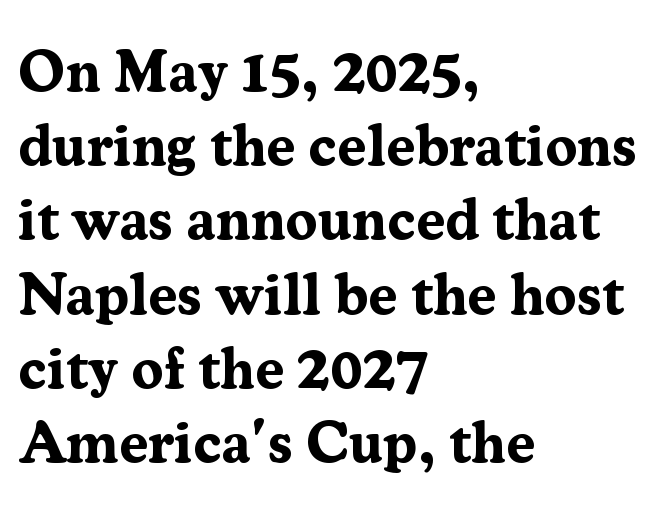
The image shows 58 px bold serif type, upright; set left-aligned, normal line spacing (1.28x), normal letter spacing, not underlined; medium stroke contrast and a medium x-height.
